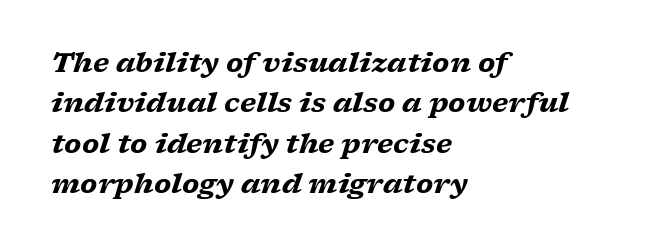
{"italic": "yes", "lean": "right", "slant_degrees": 17, "bold": "yes", "underline": "no", "align": "left", "line_spacing": "normal", "line_spacing_ratio": 1.5, "letter_spacing": "normal", "letter_spacing_em": 0.0, "glyph_px": 27}
